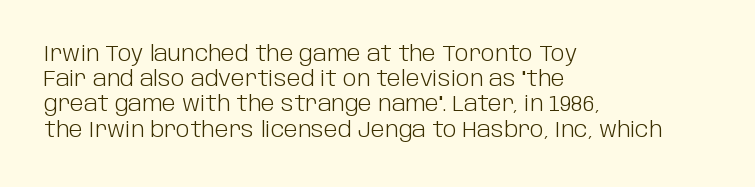
Q: Is the text bold? A: No.
Q: Is the text italic (slanted)? A: No, it is upright.
Q: Is the text underlined? A: No.
Q: How is the paragraph aligned? A: Left-aligned.
Q: Is the spacing between letters normal or unusually wide? A: Normal.
